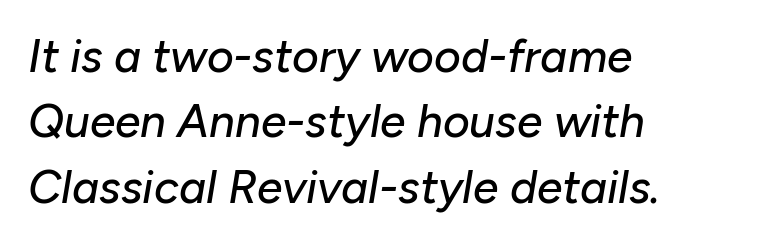
The image shows 46 px text type, italic (leaning right); set left-aligned, normal line spacing (1.42x), normal letter spacing, not underlined; low stroke contrast and a medium x-height.
